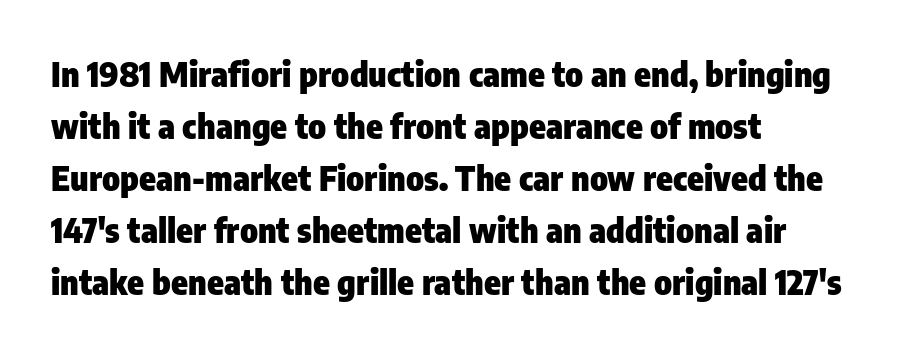
The image shows 34 px heavy, condensed sans-serif type, upright; set left-aligned, normal line spacing (1.53x), normal letter spacing, not underlined; low stroke contrast and a medium x-height.
